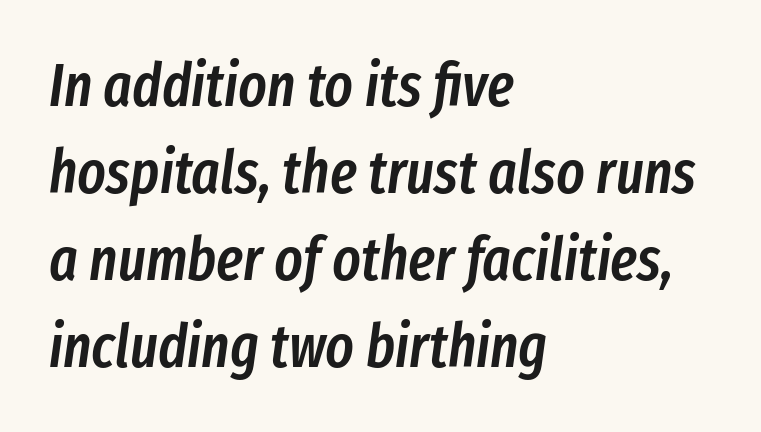
{"italic": "yes", "lean": "right", "slant_degrees": 8, "bold": "semi", "weight": "semibold", "width": "condensed", "stroke_contrast": "low", "x_height": "medium", "monospaced": "no", "underline": "no", "align": "left", "line_spacing": "normal", "line_spacing_ratio": 1.45, "letter_spacing": "normal", "letter_spacing_em": 0.0, "glyph_px": 60}
